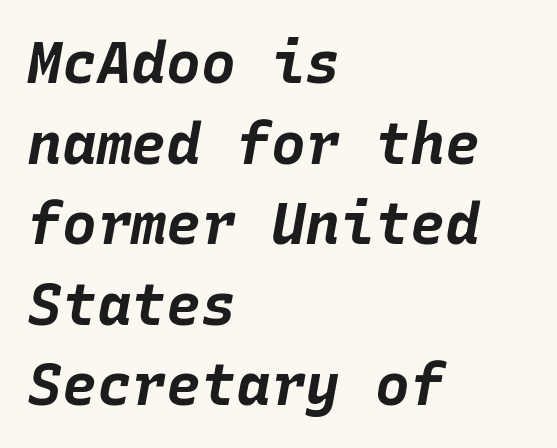
Q: Is the text bold? A: Yes.
Q: Is the text italic (slanted)? A: Yes, it leans right by about 10 degrees.
Q: Is the text underlined? A: No.
Q: How is the paragraph aligned? A: Left-aligned.
Q: Is the spacing between letters normal or unusually wide? A: Normal.
Q: Is the spacing between lines tight, normal or loose? A: Normal.
Q: Width (condensed, normal, or wide)? A: Normal.
Q: Stroke contrast? A: Low.
Q: x-height? A: Large.
Q: Monospaced? A: Yes.
